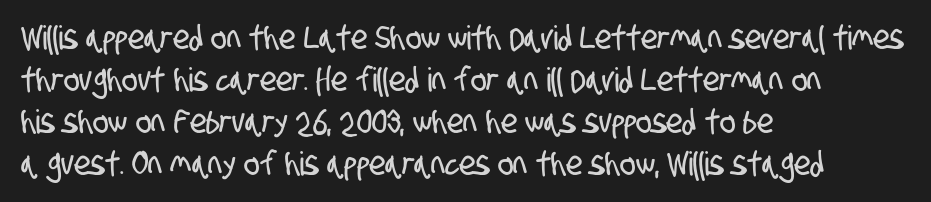
{"serif": "no", "width": "condensed", "stroke_contrast": "low", "x_height": "large", "monospaced": "no", "underline": "no", "align": "left", "line_spacing": "normal", "line_spacing_ratio": 1.27, "letter_spacing": "normal", "letter_spacing_em": 0.0, "glyph_px": 33}
